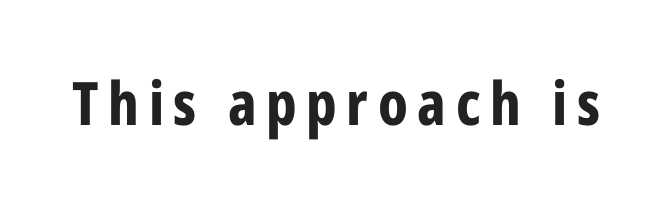
Q: Is the text bold? A: Yes.
Q: Is the text italic (slanted)? A: No, it is upright.
Q: Is the typeface a serif or a sans-serif typeface? A: Sans-serif.
Q: Is the text underlined? A: No.
Q: Width (condensed, normal, or wide)? A: Condensed.
Q: Stroke contrast? A: Low.
Q: x-height? A: Medium.
Q: Monospaced? A: No.
